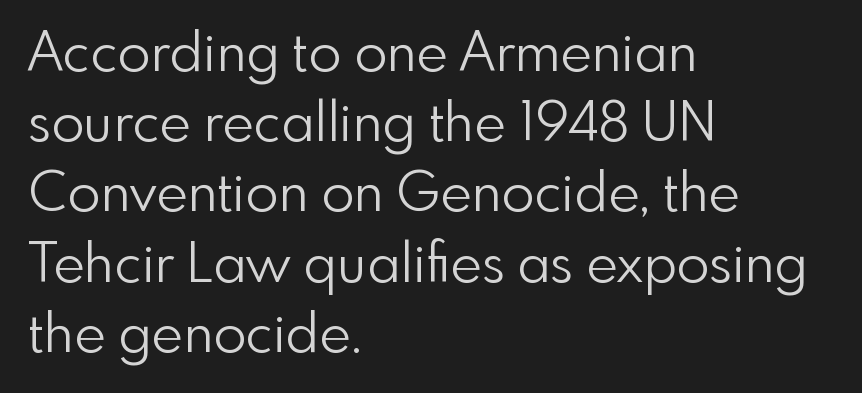
Q: Is the text bold? A: No.
Q: Is the text italic (slanted)? A: No, it is upright.
Q: Is the typeface a serif or a sans-serif typeface? A: Sans-serif.
Q: Is the text underlined? A: No.
Q: How is the paragraph aligned? A: Left-aligned.
Q: Is the spacing between letters normal or unusually wide? A: Normal.
Q: Is the spacing between lines tight, normal or loose? A: Normal.
Q: Width (condensed, normal, or wide)? A: Normal.
Q: x-height? A: Small.
Q: Monospaced? A: No.
